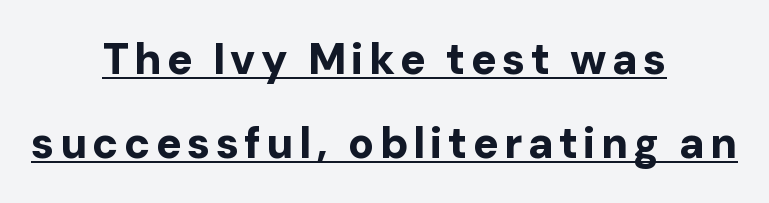
{"serif": "no", "italic": "no", "bold": "yes", "weight": "bold", "width": "normal", "stroke_contrast": "low", "x_height": "medium", "monospaced": "no", "underline": "yes", "align": "center", "line_spacing": "loose", "line_spacing_ratio": 1.95, "glyph_px": 43}
